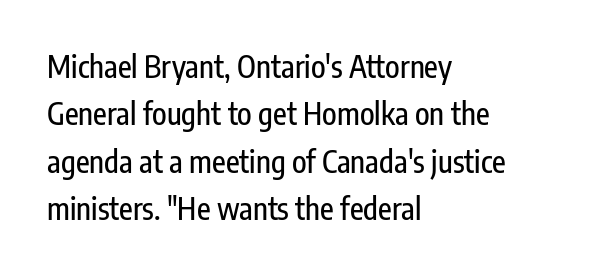
The image shows 30 px condensed sans-serif type, upright; set left-aligned, normal line spacing (1.58x), normal letter spacing, not underlined; low stroke contrast and a medium x-height.
